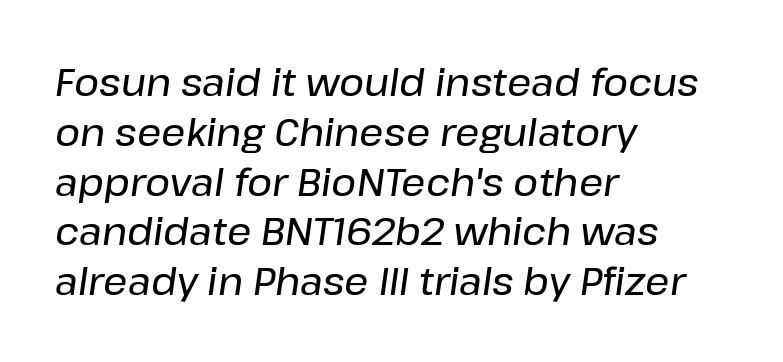
Descender tails drop into unmarked territory. Casual observation: everything's shoved over to the left. Would a proofreader flag this as italicized? Yes. This sample keeps an unexceptional amount of space between lines. Standard letterfit; no display-style spreading of the glyphs. Varying glyph widths throughout — classic text-font behaviour.
